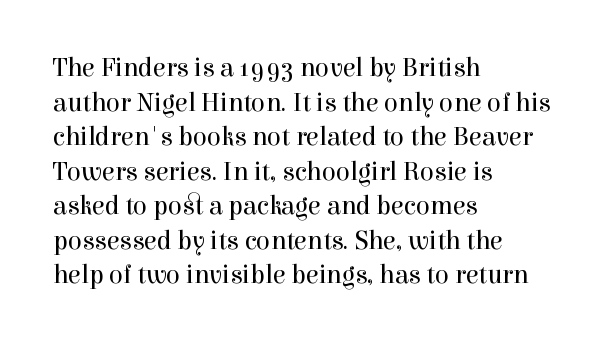
Q: Is the text bold? A: No.
Q: Is the text italic (slanted)? A: No, it is upright.
Q: Is the text underlined? A: No.
Q: How is the paragraph aligned? A: Left-aligned.
Q: Is the spacing between letters normal or unusually wide? A: Normal.
Q: Is the spacing between lines tight, normal or loose? A: Normal.
